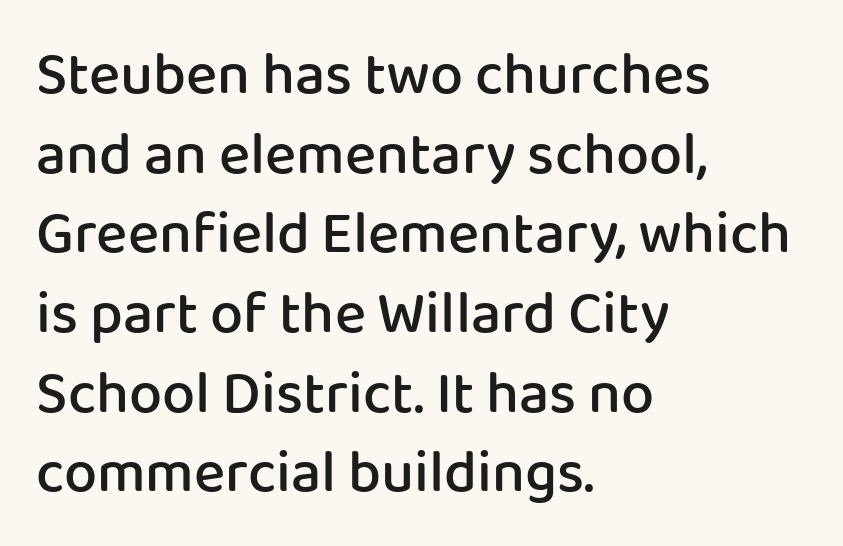
{"serif": "no", "italic": "no", "bold": "semi", "weight": "semibold", "width": "normal", "stroke_contrast": "low", "x_height": "medium", "monospaced": "no", "underline": "no", "align": "left", "line_spacing": "normal", "line_spacing_ratio": 1.35, "letter_spacing": "normal", "letter_spacing_em": 0.0, "glyph_px": 59}
